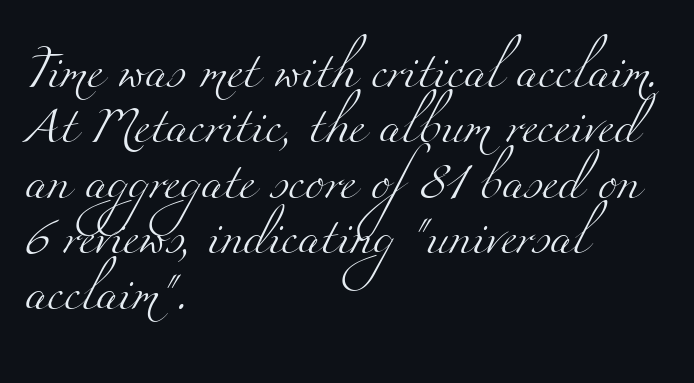
The image shows 36 px light, wide type; set left-aligned, normal line spacing (1.54x), normal letter spacing, not underlined; medium stroke contrast and a small x-height.
